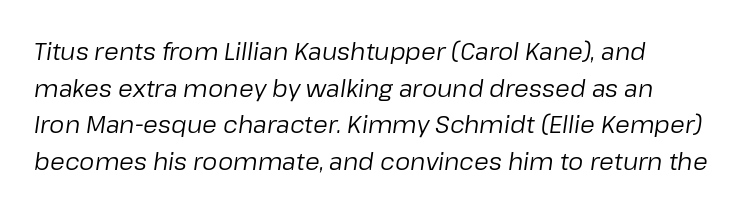
It's the slanting kind of type. Default kerning and tracking; the words read as compact shapes. Each row of text sits above clean, open space. The weight tops out at a normal text grade. The rendering uses a moderate line-height, typical for paragraphs.
